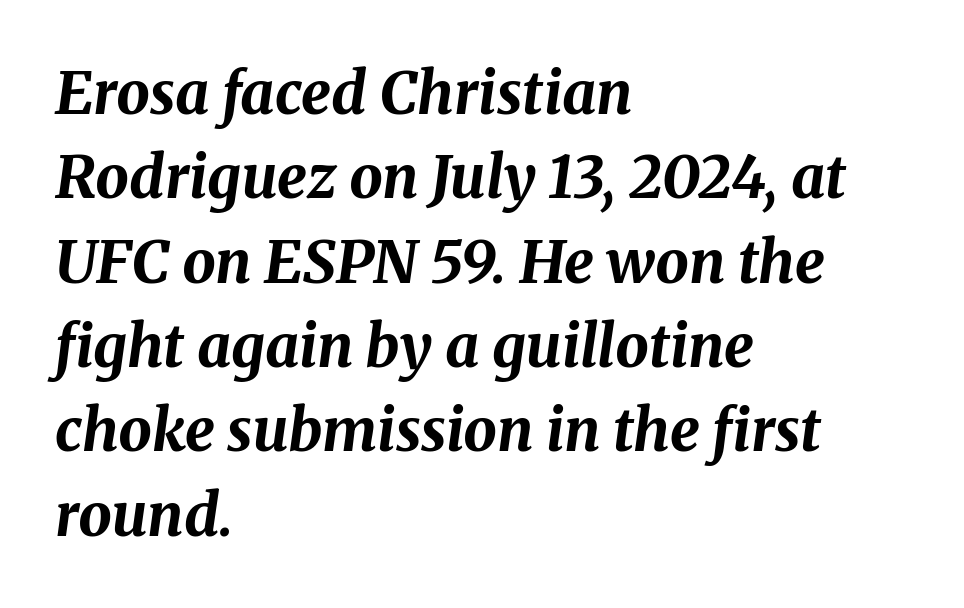
The image shows 59 px bold type, italic (leaning right); set left-aligned, normal line spacing (1.43x), normal letter spacing, not underlined; medium stroke contrast and a medium x-height.
